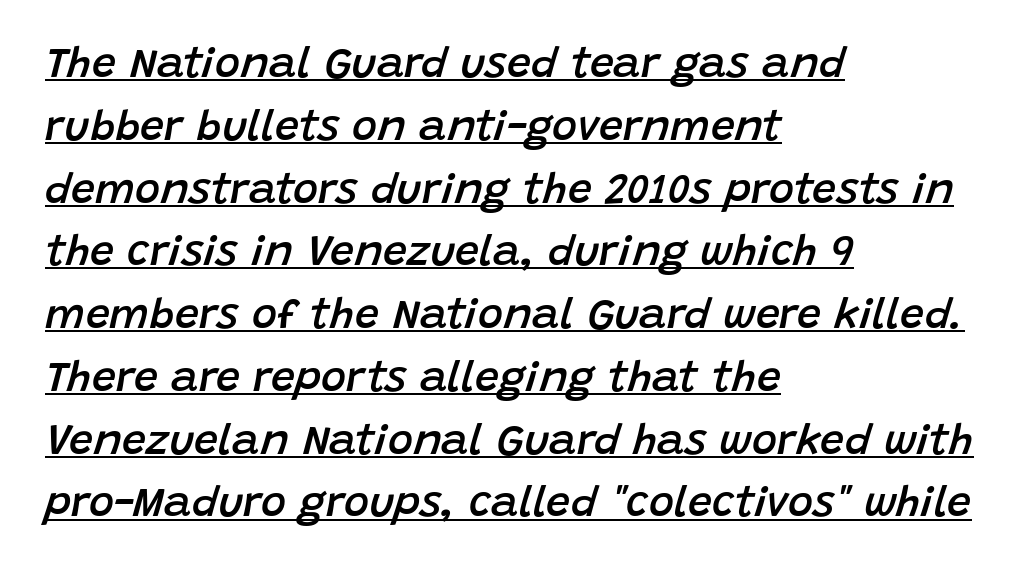
{"italic": "yes", "lean": "right", "slant_degrees": 15, "bold": "semi", "weight": "semibold", "width": "normal", "stroke_contrast": "low", "x_height": "large", "monospaced": "no", "underline": "yes", "align": "left", "line_spacing": "normal", "line_spacing_ratio": 1.46, "letter_spacing": "normal", "letter_spacing_em": 0.0, "glyph_px": 43}
